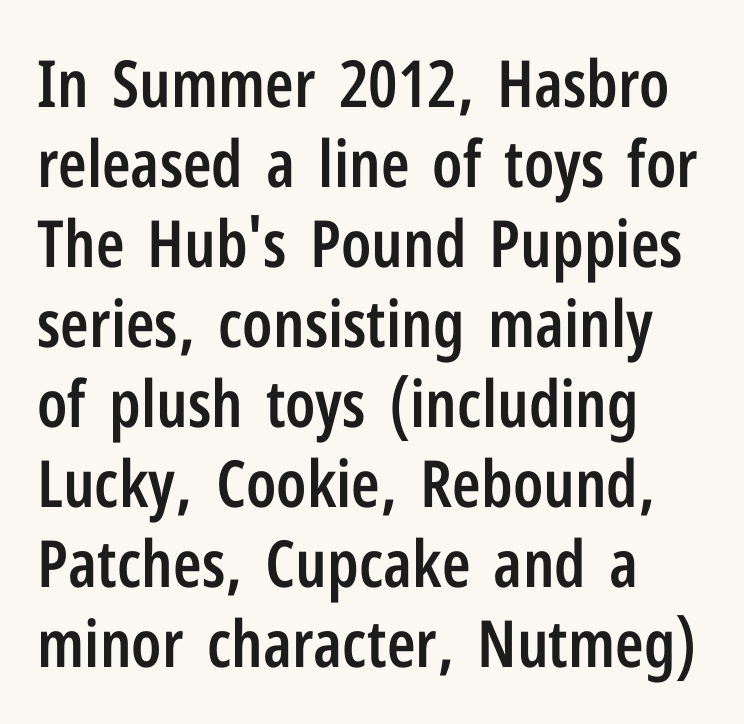
{"serif": "no", "italic": "no", "bold": "semi", "weight": "semibold", "width": "condensed", "stroke_contrast": "low", "x_height": "medium", "monospaced": "no", "underline": "no", "align": "left", "line_spacing_ratio": 1.23, "letter_spacing": "normal", "letter_spacing_em": 0.0, "glyph_px": 65}
